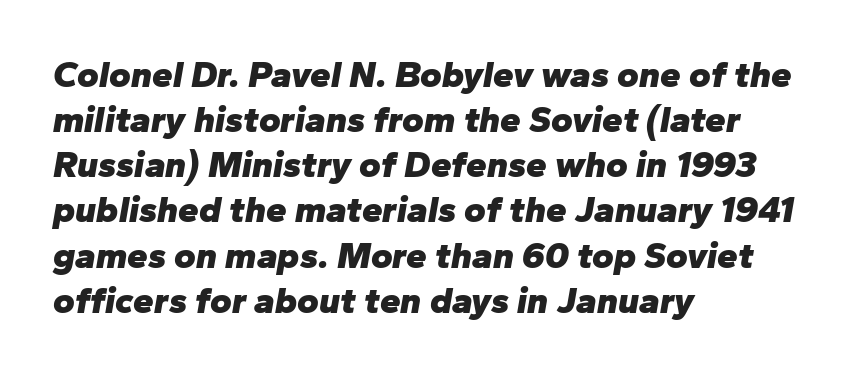
Q: Is the text bold? A: Yes.
Q: Is the text italic (slanted)? A: Yes, it leans right by about 10 degrees.
Q: Is the text underlined? A: No.
Q: How is the paragraph aligned? A: Left-aligned.
Q: Is the spacing between letters normal or unusually wide? A: Normal.
Q: Width (condensed, normal, or wide)? A: Normal.
Q: Stroke contrast? A: Low.
Q: x-height? A: Medium.
Q: Monospaced? A: No.
